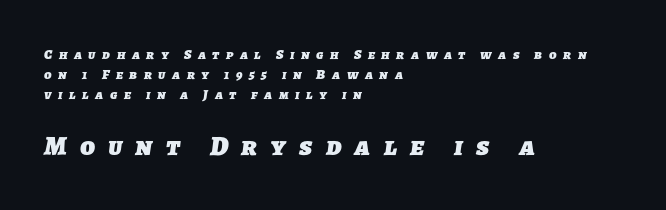
The image shows 28 px heavy sans-serif type; set left-aligned, normal line spacing (1.42x), unusually wide letter spacing (+0.47 em), not underlined; the second (bottom) block is 2.0x larger; low stroke contrast and a medium x-height.
